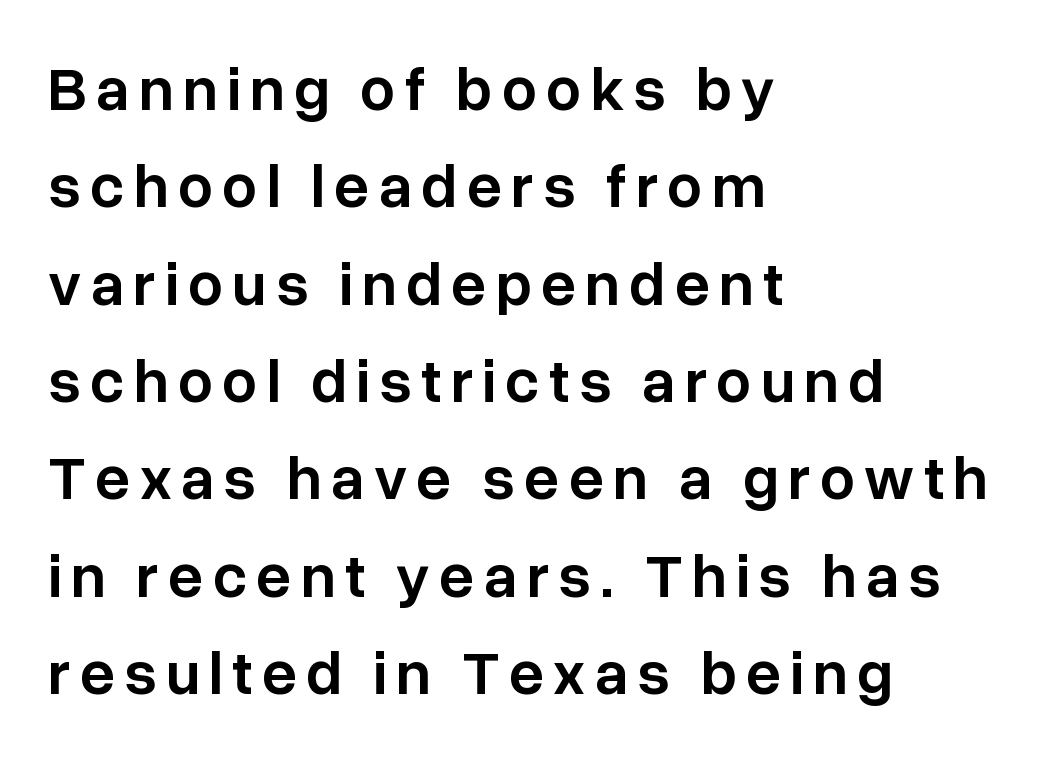
{"serif": "no", "italic": "no", "bold": "semi", "weight": "semibold", "width": "normal", "stroke_contrast": "low", "x_height": "medium", "monospaced": "no", "underline": "no", "align": "left", "line_spacing": "normal", "line_spacing_ratio": 1.57, "glyph_px": 62}
